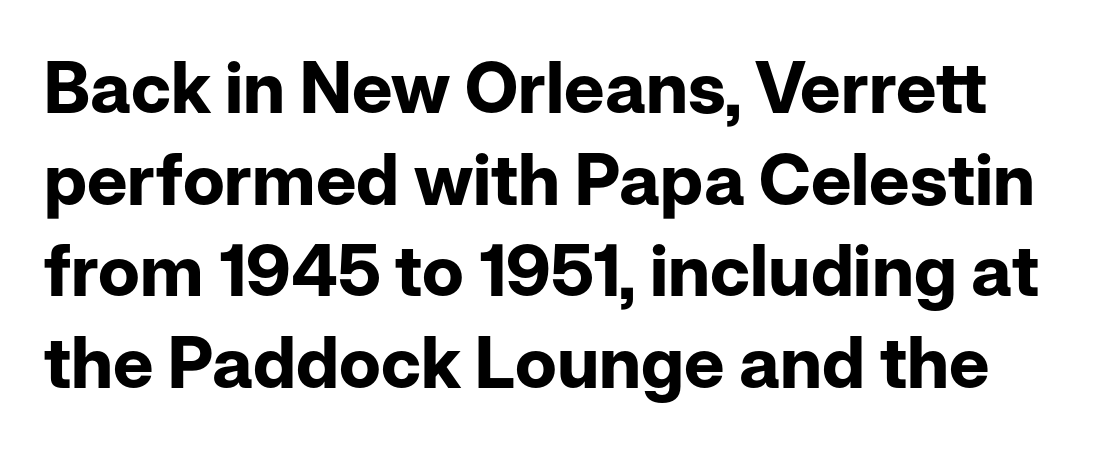
Q: Is the text bold? A: Yes.
Q: Is the text italic (slanted)? A: No, it is upright.
Q: Is the typeface a serif or a sans-serif typeface? A: Sans-serif.
Q: Is the text underlined? A: No.
Q: Is the spacing between letters normal or unusually wide? A: Normal.
Q: Is the spacing between lines tight, normal or loose? A: Normal.
Q: Width (condensed, normal, or wide)? A: Normal.
Q: Stroke contrast? A: Low.
Q: x-height? A: Medium.
Q: Monospaced? A: No.
